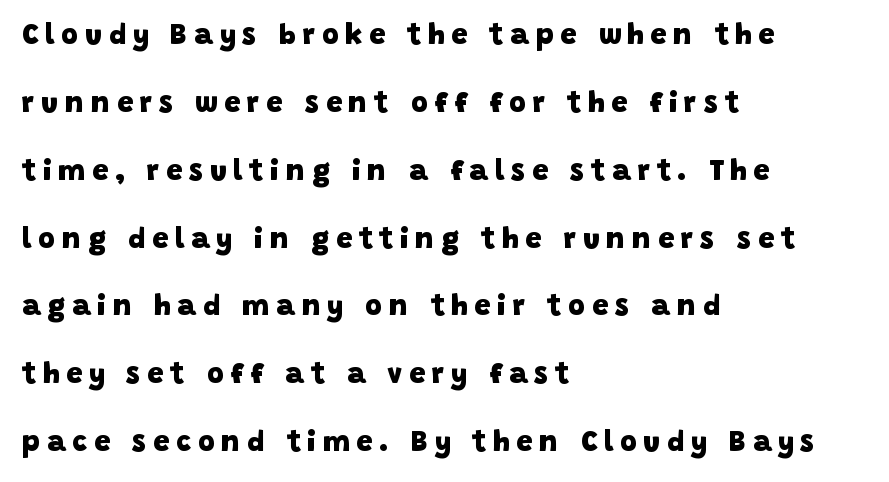
Q: Is the text bold? A: Yes.
Q: Is the typeface a serif or a sans-serif typeface? A: Sans-serif.
Q: Is the text underlined? A: No.
Q: How is the paragraph aligned? A: Left-aligned.
Q: Is the spacing between letters normal or unusually wide? A: Unusually wide.
Q: Is the spacing between lines tight, normal or loose? A: Loose.
Q: Width (condensed, normal, or wide)? A: Normal.
Q: Stroke contrast? A: Low.
Q: x-height? A: Large.
Q: Monospaced? A: No.
